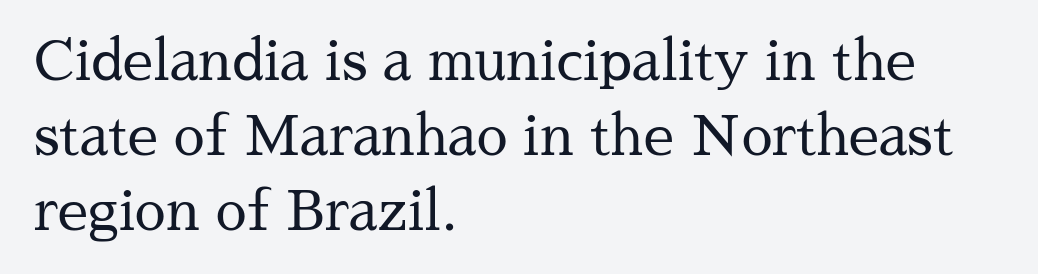
Q: Is the text bold? A: No.
Q: Is the text italic (slanted)? A: No, it is upright.
Q: Is the typeface a serif or a sans-serif typeface? A: Serif.
Q: Is the text underlined? A: No.
Q: How is the paragraph aligned? A: Left-aligned.
Q: Is the spacing between letters normal or unusually wide? A: Normal.
Q: Is the spacing between lines tight, normal or loose? A: Normal.
Q: Width (condensed, normal, or wide)? A: Normal.
Q: Stroke contrast? A: Medium.
Q: x-height? A: Medium.
Q: Monospaced? A: No.
